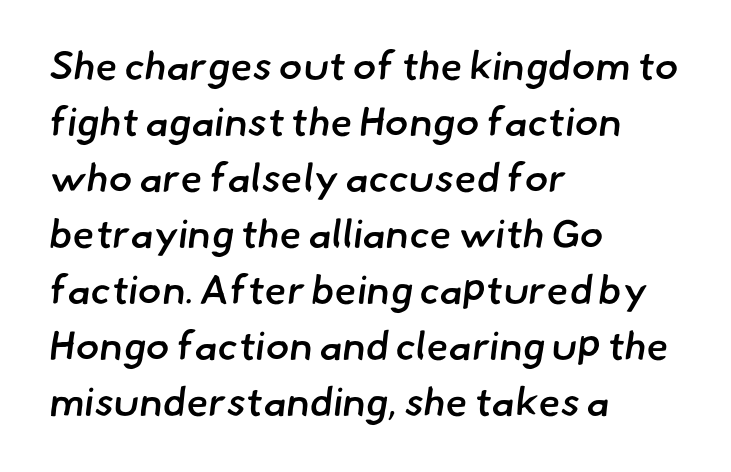
Q: Is the text bold? A: Semi-bold.
Q: Is the typeface a serif or a sans-serif typeface? A: Sans-serif.
Q: Is the text underlined? A: No.
Q: How is the paragraph aligned? A: Left-aligned.
Q: Is the spacing between letters normal or unusually wide? A: Normal.
Q: Is the spacing between lines tight, normal or loose? A: Normal.
Q: Width (condensed, normal, or wide)? A: Normal.
Q: Stroke contrast? A: Low.
Q: x-height? A: Small.
Q: Monospaced? A: No.
